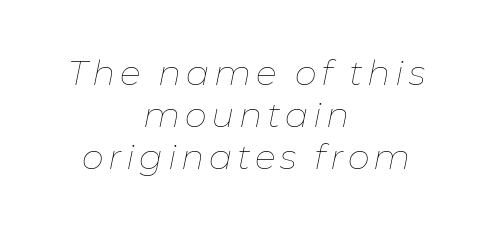
Q: Is the text bold? A: No.
Q: Is the text italic (slanted)? A: Yes, it leans right by about 11 degrees.
Q: Is the text underlined? A: No.
Q: How is the paragraph aligned? A: Centered.
Q: Width (condensed, normal, or wide)? A: Normal.
Q: Stroke contrast? A: Low.
Q: x-height? A: Medium.
Q: Monospaced? A: No.
